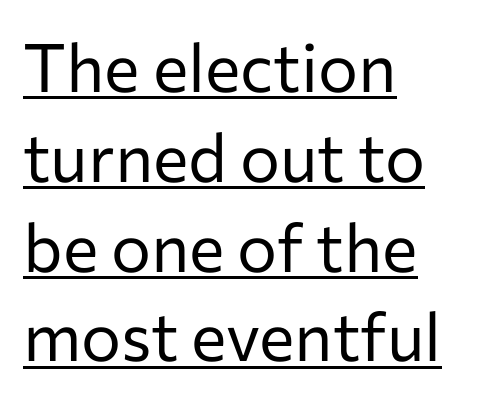
The passage shown stacks its lines at a standard gap. Each letter keeps its own natural width here, so spacing adapts to shape. Decoration check: the copy is underlined. The typeface chosen for these lines omits serifs.
